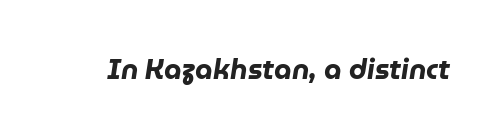
The image shows 28 px heavy type, italic (leaning right); set normal letter spacing, not underlined; low stroke contrast and a medium x-height.
